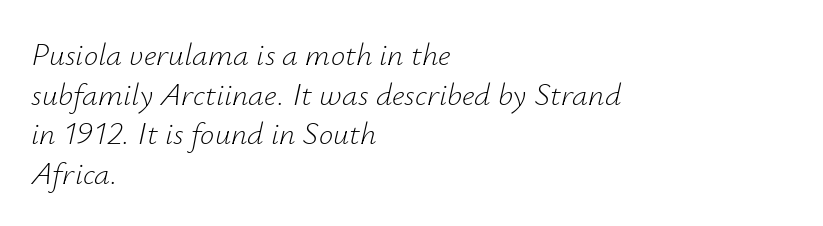
{"italic": "yes", "lean": "right", "slant_degrees": 12, "bold": "no", "weight": "light", "width": "normal", "stroke_contrast": "low", "x_height": "small", "monospaced": "no", "underline": "no", "align": "left", "line_spacing_ratio": 1.24, "letter_spacing": "normal", "letter_spacing_em": 0.0, "glyph_px": 32}
